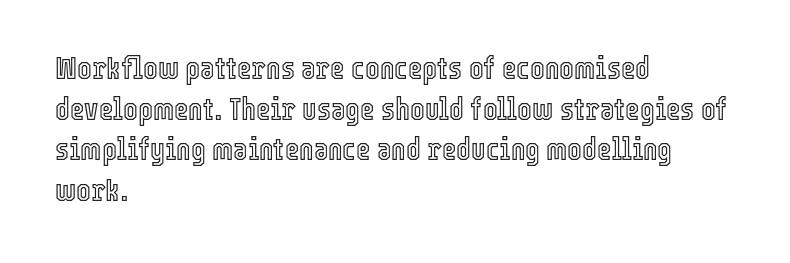
The image shows 31 px condensed type, upright; set left-aligned, normal line spacing (1.31x), normal letter spacing, not underlined; a medium x-height.
